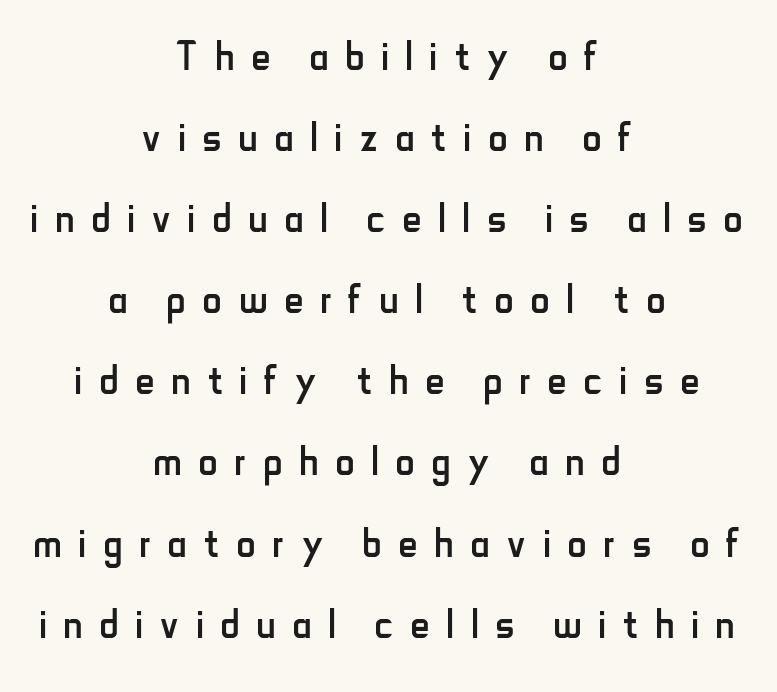
The image shows 53 px regular-weight, condensed sans-serif type, upright; set centered, normal line spacing (1.53x), unusually wide letter spacing (+0.32 em), not underlined; low stroke contrast and a small x-height.
